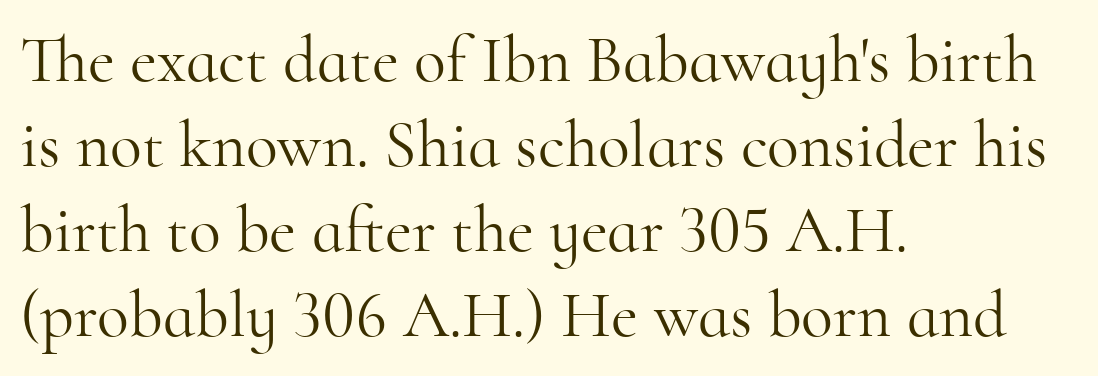
These lines are set flush left with a ragged right edge. Letter spacing: default. The glyphs are unaccompanied by any horizontal stroke below them. Spacing verdict: proportional, widths tailored to each character. Italic: no, the glyphs are upright roman.
